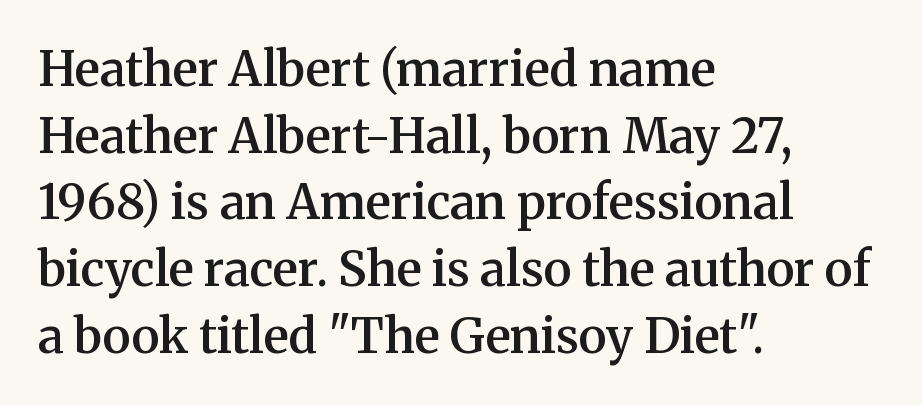
Q: Is the text bold? A: Semi-bold.
Q: Is the text italic (slanted)? A: No, it is upright.
Q: Is the typeface a serif or a sans-serif typeface? A: Serif.
Q: Is the text underlined? A: No.
Q: How is the paragraph aligned? A: Left-aligned.
Q: Is the spacing between letters normal or unusually wide? A: Normal.
Q: Is the spacing between lines tight, normal or loose? A: Normal.
Q: Width (condensed, normal, or wide)? A: Normal.
Q: Stroke contrast? A: Medium.
Q: x-height? A: Medium.
Q: Monospaced? A: No.
